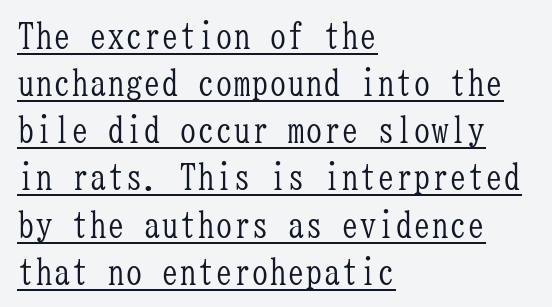
Q: Is the text bold? A: No.
Q: Is the text italic (slanted)? A: No, it is upright.
Q: Is the typeface a serif or a sans-serif typeface? A: Serif.
Q: Is the text underlined? A: Yes.
Q: How is the paragraph aligned? A: Left-aligned.
Q: Is the spacing between letters normal or unusually wide? A: Normal.
Q: Is the spacing between lines tight, normal or loose? A: Normal.
Q: Width (condensed, normal, or wide)? A: Condensed.
Q: Stroke contrast? A: Low.
Q: x-height? A: Medium.
Q: Monospaced? A: Yes.
